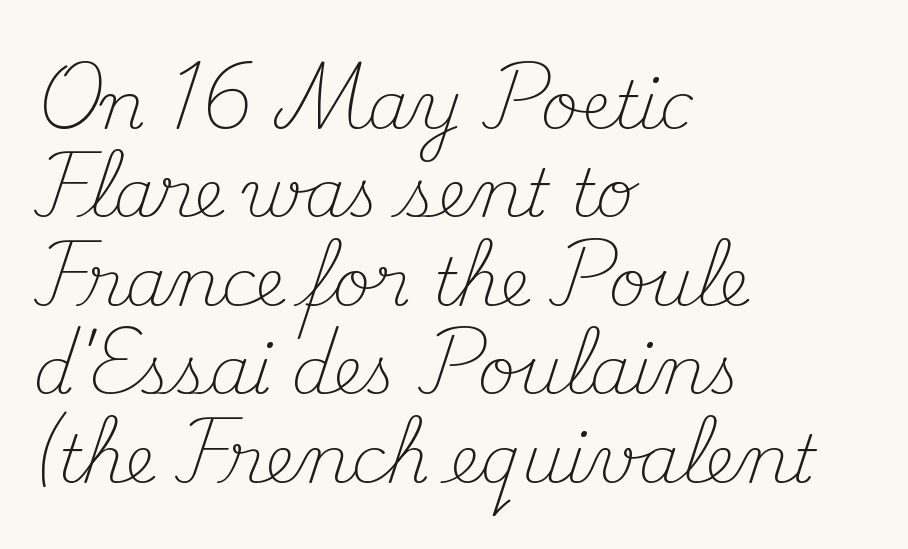
Q: Is the text bold? A: No.
Q: Is the text italic (slanted)? A: Yes.
Q: Is the typeface a serif or a sans-serif typeface? A: Serif.
Q: Is the text underlined? A: No.
Q: How is the paragraph aligned? A: Left-aligned.
Q: Is the spacing between letters normal or unusually wide? A: Normal.
Q: Is the spacing between lines tight, normal or loose? A: Normal.
Q: Width (condensed, normal, or wide)? A: Normal.
Q: Stroke contrast? A: Medium.
Q: x-height? A: Small.
Q: Monospaced? A: No.
